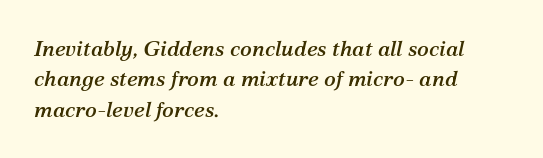
The line texture is even and compact thanks to regular tracking. The words here are not underlined. If you measured baseline to baseline, you'd find a middling distance. Line starts are locked; line ends wander. Would a proofreader flag this as italicized? Yes.
